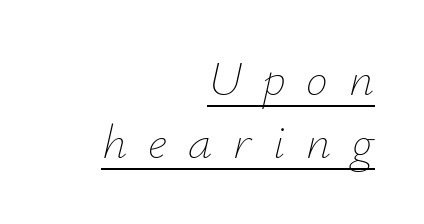
The image shows 49 px thin type, italic (leaning right); set right-aligned, normal line spacing (1.29x), unusually wide letter spacing (+0.43 em), underlined; low stroke contrast and a small x-height.
